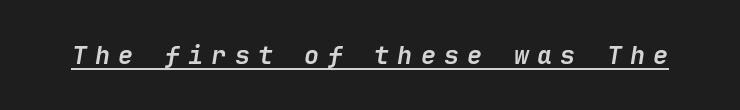
Q: Is the text bold? A: Yes.
Q: Is the text italic (slanted)? A: Yes, it leans right by about 9 degrees.
Q: Is the text underlined? A: Yes.
Q: Is the spacing between letters normal or unusually wide? A: Unusually wide.
